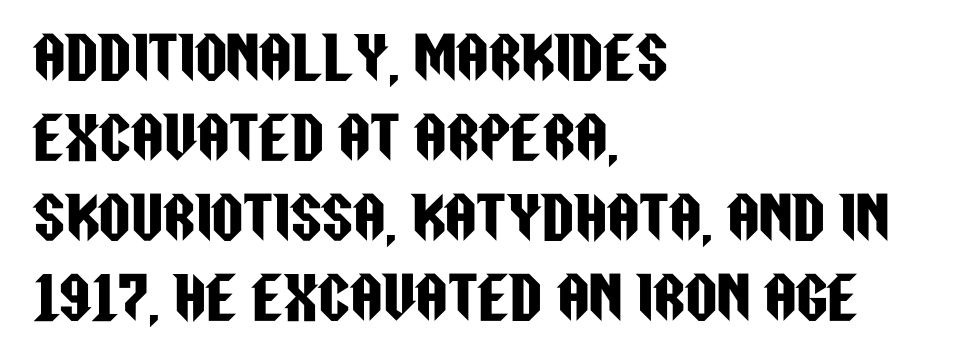
Underline: absent. The typeface chosen for these lines omits serifs. The ragged edge is on the right, which tells us the setting is flush left. Vertical spacing — default. The letters stand straight up with perfectly vertical stems.
